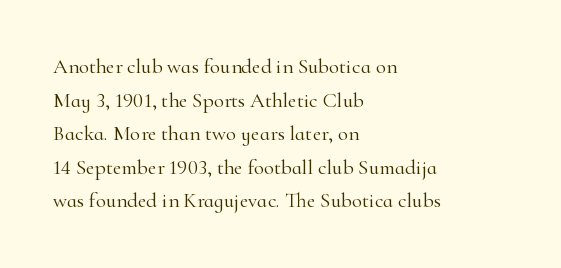
Q: Is the text bold? A: No.
Q: Is the text italic (slanted)? A: No, it is upright.
Q: Is the text underlined? A: No.
Q: How is the paragraph aligned? A: Left-aligned.
Q: Is the spacing between letters normal or unusually wide? A: Normal.
Q: Is the spacing between lines tight, normal or loose? A: Normal.
